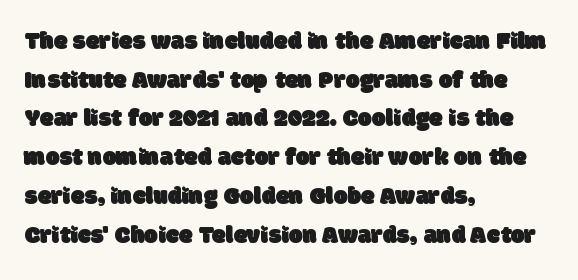
The image shows 25 px text type; set left-aligned, normal line spacing (1.55x), normal letter spacing, not underlined.
